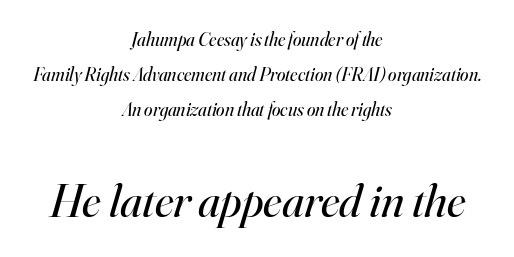
Words float on clear page, feet unadorned. Tracking here is standard; glyphs follow each other at the usual distance. The passage is arranged like a title page — every line centered. Note the varied advance widths — an 'i' is clearly narrower than an 'm'.
